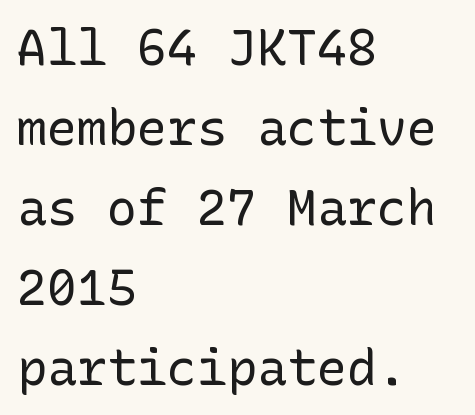
Q: Is the text bold? A: No.
Q: Is the text italic (slanted)? A: No, it is upright.
Q: Is the typeface a serif or a sans-serif typeface? A: Sans-serif.
Q: Is the text underlined? A: No.
Q: How is the paragraph aligned? A: Left-aligned.
Q: Is the spacing between letters normal or unusually wide? A: Normal.
Q: Is the spacing between lines tight, normal or loose? A: Normal.
Q: Width (condensed, normal, or wide)? A: Normal.
Q: Stroke contrast? A: Low.
Q: x-height? A: Medium.
